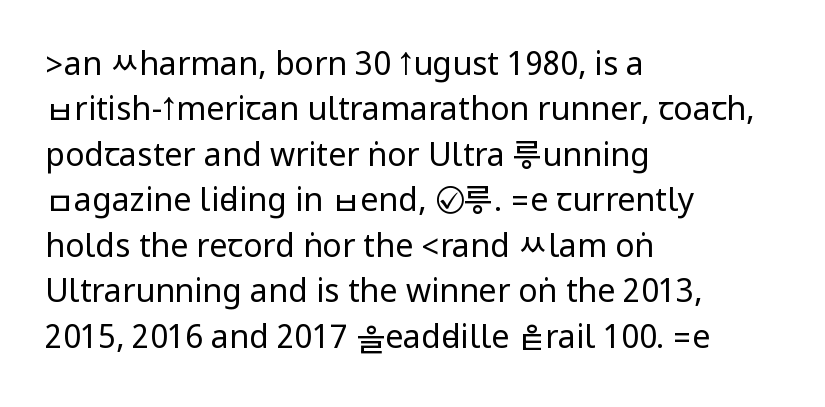
The glyphs are unaccompanied by any horizontal stroke below them. Ordinary non-slanted type is in use. The typesetting does not lean heavy: it is not bold. These lines are composed in type without serifs.
